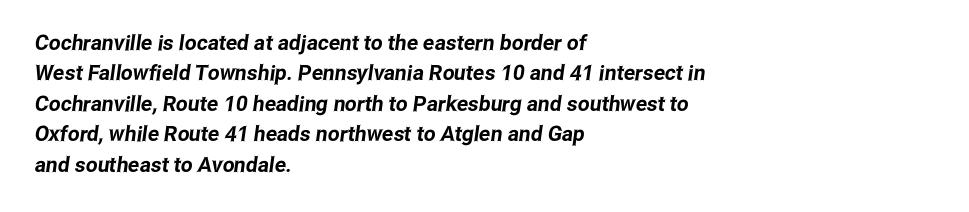
Q: Is the text underlined? A: No.
Q: How is the paragraph aligned? A: Left-aligned.
Q: Is the spacing between letters normal or unusually wide? A: Normal.
Q: Is the spacing between lines tight, normal or loose? A: Normal.
